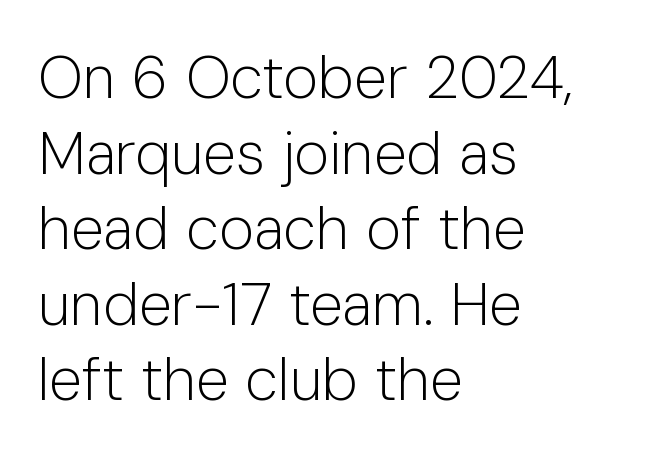
Visually the block forms a straight wall on the left and a jagged coastline on the right. The typesetting does not lean heavy: it is not bold. The horizontal fit of the characters is conventional and even. It's the straight-up-and-down kind of type.
